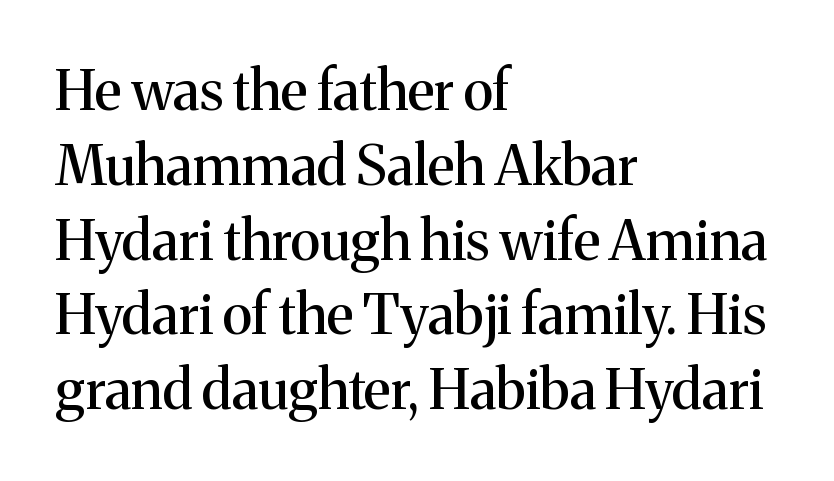
Q: Is the text italic (slanted)? A: No, it is upright.
Q: Is the typeface a serif or a sans-serif typeface? A: Serif.
Q: Is the text underlined? A: No.
Q: How is the paragraph aligned? A: Left-aligned.
Q: Is the spacing between letters normal or unusually wide? A: Normal.
Q: Is the spacing between lines tight, normal or loose? A: Normal.
Q: Width (condensed, normal, or wide)? A: Normal.
Q: Stroke contrast? A: Medium.
Q: x-height? A: Medium.
Q: Monospaced? A: No.
